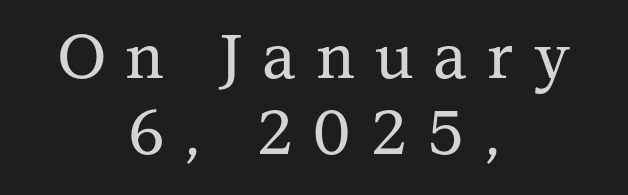
Is the block centered? Yes — each line is placed symmetrically about the middle. The glyphs are unaccompanied by any horizontal stroke below them. Students, note that the glyphs here are deliberately spaced far apart. The rendering shows small feet on the letterforms — a serif design. Character widths vary here, with narrow letters taking less room than wide ones.
